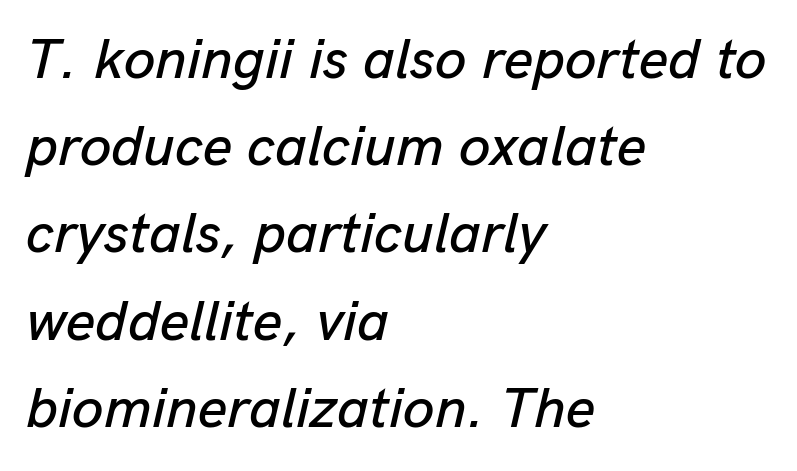
{"italic": "yes", "lean": "right", "slant_degrees": 13, "width": "normal", "stroke_contrast": "low", "x_height": "medium", "monospaced": "no", "underline": "no", "align": "left", "line_spacing": "normal", "line_spacing_ratio": 1.53, "letter_spacing": "normal", "letter_spacing_em": 0.0, "glyph_px": 57}
